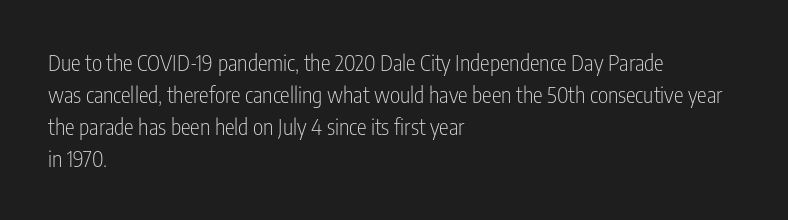
This sample uses an upright cut, with every glyph sitting square on the baseline. Check the space under the baseline: it is left empty. These lines are set flush left with a ragged right edge. Weight: not bold — regular or lighter.
